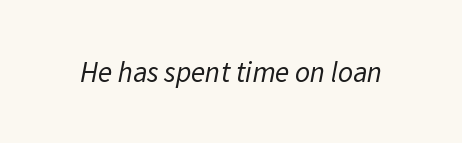
{"serif": "no", "bold": "no", "weight": "regular", "width": "normal", "stroke_contrast": "low", "x_height": "medium", "monospaced": "no", "underline": "no", "letter_spacing": "normal", "letter_spacing_em": 0.0, "glyph_px": 29}
